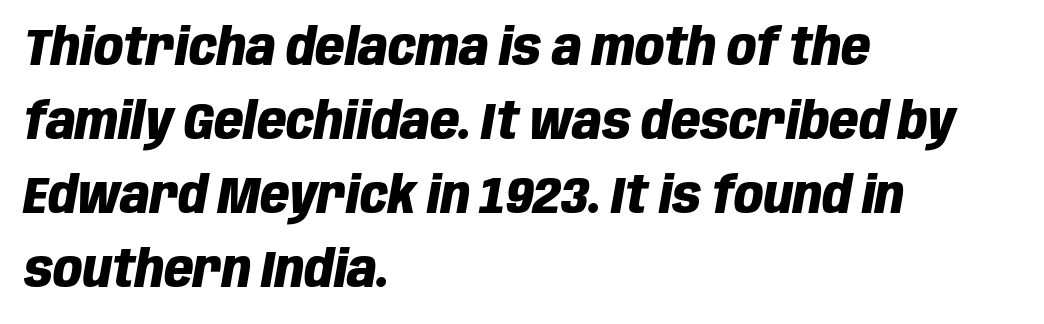
Heft: maximum for text — a bold. These lines are rendered in a variable-pitch font. A classic flush-left, rag-right setting is used for this passage. Leading matches the norm, producing a regular column.
